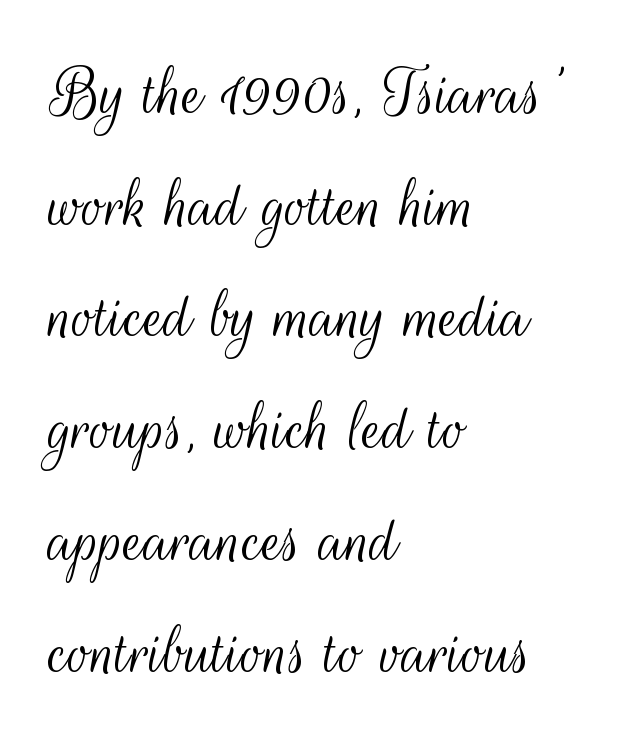
Weight: not bold — regular or lighter. The typeface chosen for these lines omits serifs. The line texture is even and compact thanks to regular tracking. The ragged edge is on the right, which tells us the setting is flush left.
